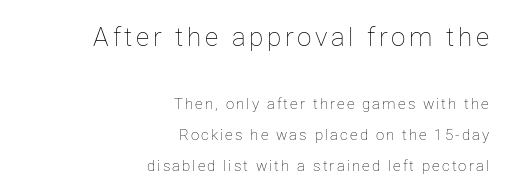
The specimen omits any rule beneath the text block's lines. The initial chunk of copy outweighs the following chunk in type size. Nope, not italic — everything's standing straight. Loosely led — the rows are spread out.
